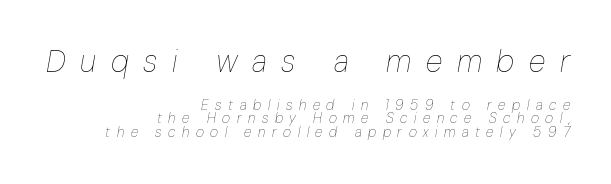
{"italic": "yes", "lean": "right", "slant_degrees": 10, "bold": "no", "weight": "thin", "width": "condensed", "stroke_contrast": "low", "x_height": "medium", "monospaced": "no", "underline": "no", "align": "right", "line_spacing": "tight", "line_spacing_ratio": 0.97, "letter_spacing": "wide", "letter_spacing_em": 0.47, "larger_block": "first", "size_ratio": 2.21, "glyph_px": 31}
